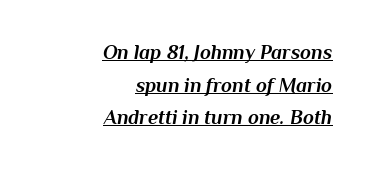
{"italic": "yes", "lean": "right", "slant_degrees": 10, "bold": "yes", "underline": "yes", "align": "right", "line_spacing": "normal", "line_spacing_ratio": 1.63, "letter_spacing": "normal", "letter_spacing_em": 0.0, "glyph_px": 20}
